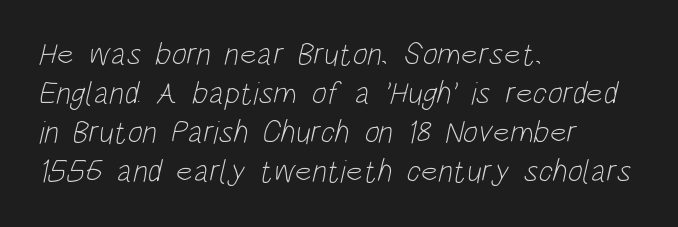
{"serif": "no", "bold": "no", "weight": "light", "width": "condensed", "stroke_contrast": "low", "x_height": "large", "monospaced": "no", "underline": "no", "align": "left", "line_spacing_ratio": 1.22, "letter_spacing": "normal", "letter_spacing_em": 0.0, "glyph_px": 32}
